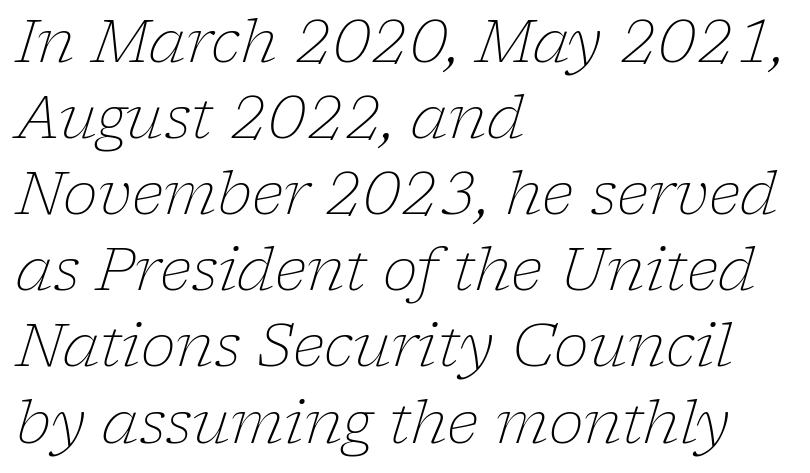
Q: Is the text bold? A: No.
Q: Is the text italic (slanted)? A: Yes, it leans right by about 17 degrees.
Q: Is the typeface a serif or a sans-serif typeface? A: Serif.
Q: Is the text underlined? A: No.
Q: How is the paragraph aligned? A: Left-aligned.
Q: Is the spacing between letters normal or unusually wide? A: Normal.
Q: Is the spacing between lines tight, normal or loose? A: Normal.
Q: Width (condensed, normal, or wide)? A: Normal.
Q: Stroke contrast? A: Low.
Q: x-height? A: Medium.
Q: Monospaced? A: No.
